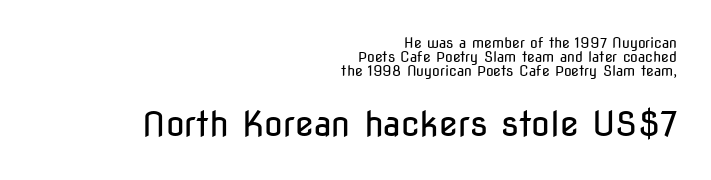
{"serif": "no", "italic": "no", "bold": "no", "weight": "regular", "width": "condensed", "stroke_contrast": "low", "x_height": "medium", "monospaced": "no", "underline": "no", "align": "right", "line_spacing": "tight", "line_spacing_ratio": 1.0, "letter_spacing": "normal", "letter_spacing_em": 0.0, "larger_block": "second", "size_ratio": 2.43, "glyph_px": 34}
